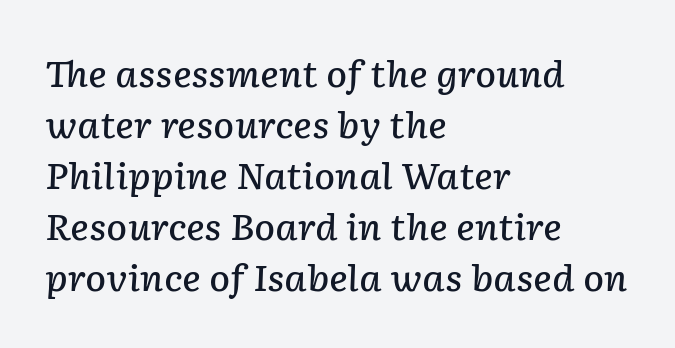
{"italic": "yes", "lean": "right", "slant_degrees": 2, "bold": "semi", "weight": "semibold", "width": "normal", "stroke_contrast": "low", "x_height": "medium", "monospaced": "no", "underline": "no", "align": "left", "line_spacing": "normal", "line_spacing_ratio": 1.46, "letter_spacing": "normal", "letter_spacing_em": 0.0, "glyph_px": 35}
